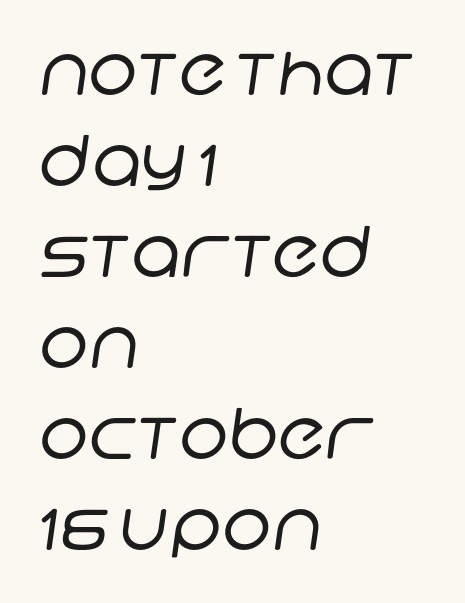
Q: Is the text bold? A: No.
Q: Is the typeface a serif or a sans-serif typeface? A: Sans-serif.
Q: Is the text underlined? A: No.
Q: How is the paragraph aligned? A: Left-aligned.
Q: Is the spacing between letters normal or unusually wide? A: Normal.
Q: Is the spacing between lines tight, normal or loose? A: Normal.
Q: Width (condensed, normal, or wide)? A: Normal.
Q: Stroke contrast? A: Low.
Q: x-height? A: Large.
Q: Monospaced? A: No.
